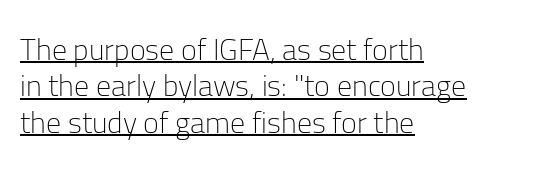
Q: Is the text bold? A: No.
Q: Is the text italic (slanted)? A: No, it is upright.
Q: Is the typeface a serif or a sans-serif typeface? A: Sans-serif.
Q: Is the text underlined? A: Yes.
Q: How is the paragraph aligned? A: Left-aligned.
Q: Is the spacing between letters normal or unusually wide? A: Normal.
Q: Width (condensed, normal, or wide)? A: Normal.
Q: Stroke contrast? A: Low.
Q: x-height? A: Medium.
Q: Monospaced? A: No.
